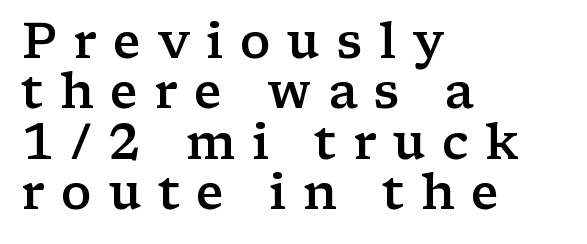
Q: Is the text bold? A: Semi-bold.
Q: Is the text italic (slanted)? A: No, it is upright.
Q: Is the typeface a serif or a sans-serif typeface? A: Serif.
Q: Is the text underlined? A: No.
Q: How is the paragraph aligned? A: Left-aligned.
Q: Is the spacing between letters normal or unusually wide? A: Unusually wide.
Q: Is the spacing between lines tight, normal or loose? A: Tight.
Q: Width (condensed, normal, or wide)? A: Wide.
Q: Stroke contrast? A: Low.
Q: x-height? A: Medium.
Q: Monospaced? A: No.
